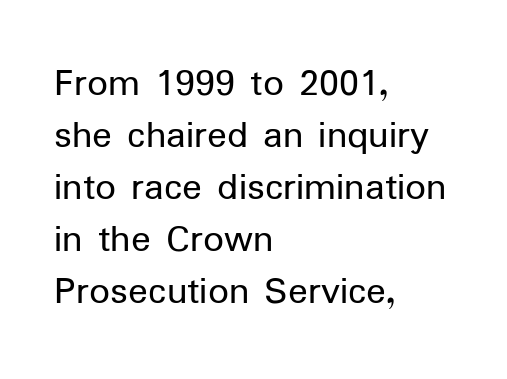
Unmarked baselines from the first word to the last. Students, note that the glyphs here touch the page at normal intervals. Ordinary non-slanted type is in use. A classic flush-left, rag-right setting is used for this passage. Do the characters align in a grid? No, the font is proportional. The face used here is a sans, in the tradition of grotesques and geometrics.
